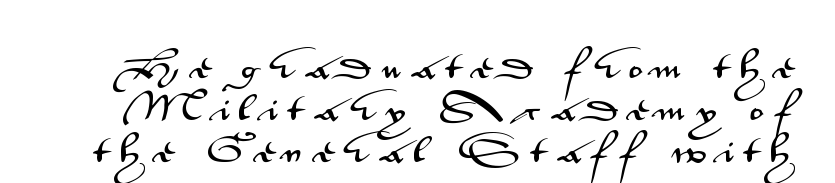
The image shows 29 px wide sans-serif type; set normal line spacing (1.45x), unusually wide letter spacing (+0.37 em), not underlined; medium stroke contrast and a small x-height.
